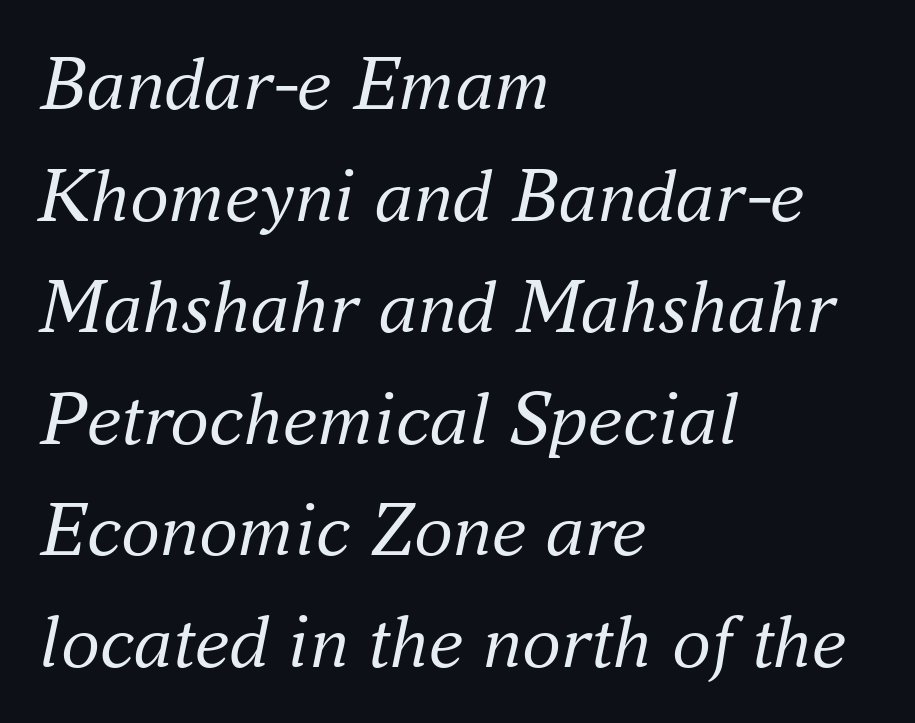
{"serif": "yes", "italic": "yes", "lean": "right", "slant_degrees": 16, "bold": "no", "weight": "regular", "width": "normal", "stroke_contrast": "medium", "x_height": "small", "monospaced": "no", "underline": "no", "align": "left", "line_spacing": "normal", "line_spacing_ratio": 1.43, "letter_spacing": "normal", "letter_spacing_em": 0.0, "glyph_px": 78}
